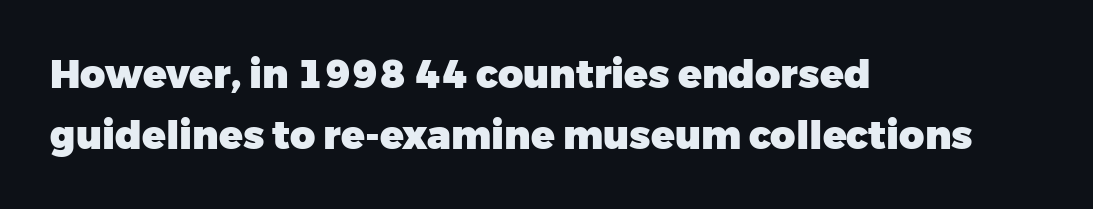
The image shows 39 px heavy sans-serif type, upright; set left-aligned, normal line spacing (1.56x), normal letter spacing, not underlined; low stroke contrast and a medium x-height.
